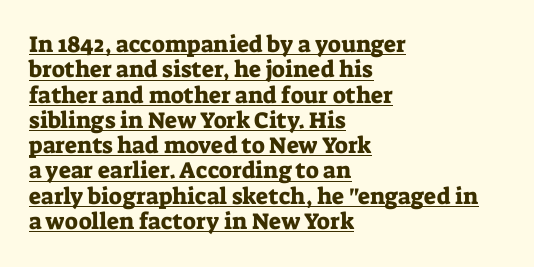
The image shows 23 px text type, upright; set left-aligned, tight line spacing (1.1x), normal letter spacing, underlined.
